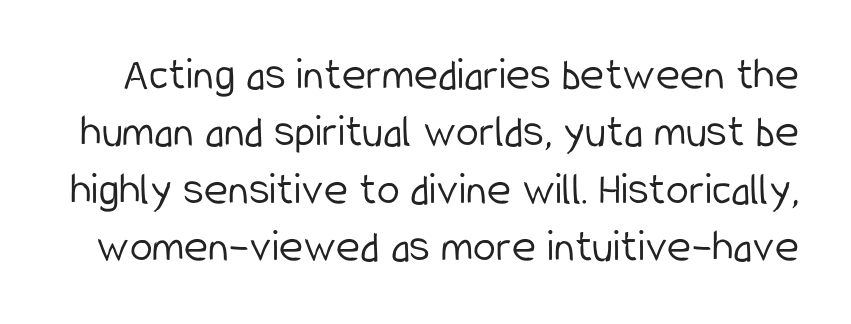
{"serif": "no", "italic": "no", "bold": "no", "weight": "light", "width": "condensed", "stroke_contrast": "low", "x_height": "medium", "monospaced": "no", "underline": "no", "line_spacing": "normal", "line_spacing_ratio": 1.25, "letter_spacing": "normal", "letter_spacing_em": 0.0, "glyph_px": 46}
